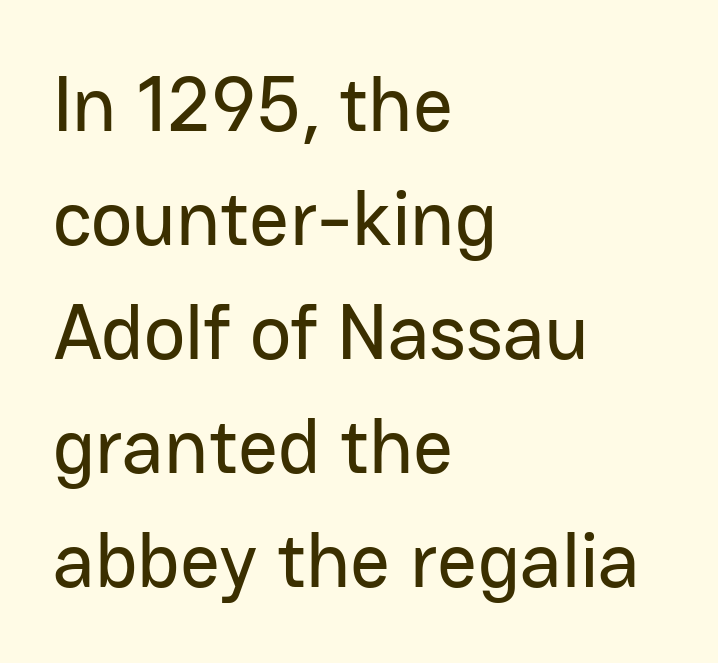
Q: Is the text italic (slanted)? A: No, it is upright.
Q: Is the typeface a serif or a sans-serif typeface? A: Sans-serif.
Q: Is the text underlined? A: No.
Q: How is the paragraph aligned? A: Left-aligned.
Q: Is the spacing between letters normal or unusually wide? A: Normal.
Q: Is the spacing between lines tight, normal or loose? A: Normal.
Q: Width (condensed, normal, or wide)? A: Normal.
Q: Stroke contrast? A: Low.
Q: x-height? A: Medium.
Q: Monospaced? A: No.
